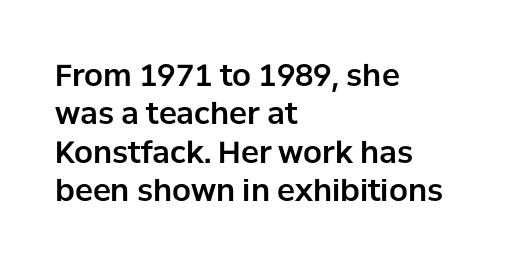
Q: Is the text italic (slanted)? A: No, it is upright.
Q: Is the typeface a serif or a sans-serif typeface? A: Sans-serif.
Q: Is the text underlined? A: No.
Q: How is the paragraph aligned? A: Left-aligned.
Q: Is the spacing between letters normal or unusually wide? A: Normal.
Q: Is the spacing between lines tight, normal or loose? A: Normal.
Q: Width (condensed, normal, or wide)? A: Normal.
Q: Stroke contrast? A: Low.
Q: x-height? A: Medium.
Q: Monospaced? A: No.
